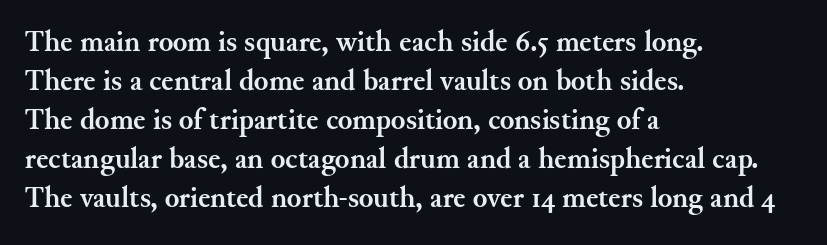
The image shows 30 px semibold serif type, upright; set left-aligned, normal line spacing (1.3x), normal letter spacing, not underlined; medium stroke contrast and a small x-height.
